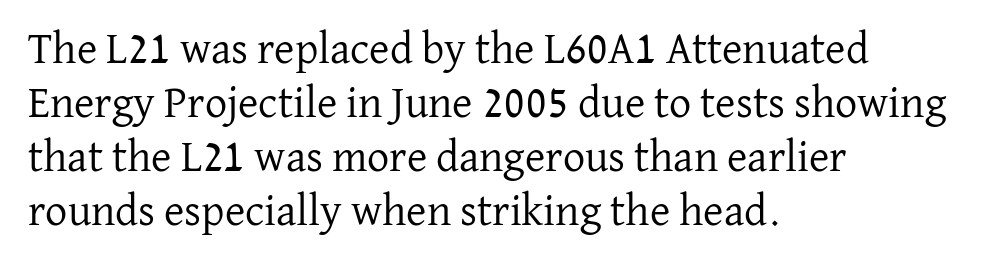
The image shows 44 px regular-weight serif type, upright; set left-aligned, line spacing 1.23x, normal letter spacing, not underlined; low stroke contrast and a medium x-height.
